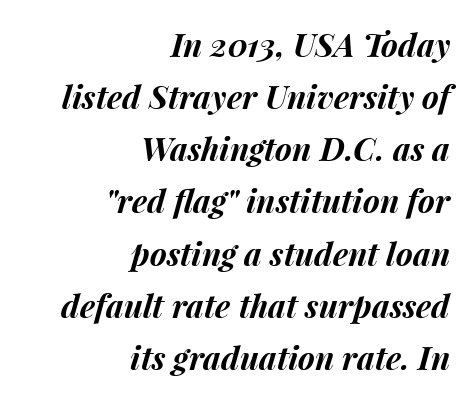
Q: Is the text bold? A: Yes.
Q: Is the text italic (slanted)? A: Yes, it leans right by about 15 degrees.
Q: Is the text underlined? A: No.
Q: How is the paragraph aligned? A: Right-aligned.
Q: Is the spacing between letters normal or unusually wide? A: Normal.
Q: Is the spacing between lines tight, normal or loose? A: Normal.
Q: Width (condensed, normal, or wide)? A: Normal.
Q: Stroke contrast? A: Medium.
Q: x-height? A: Medium.
Q: Monospaced? A: No.
